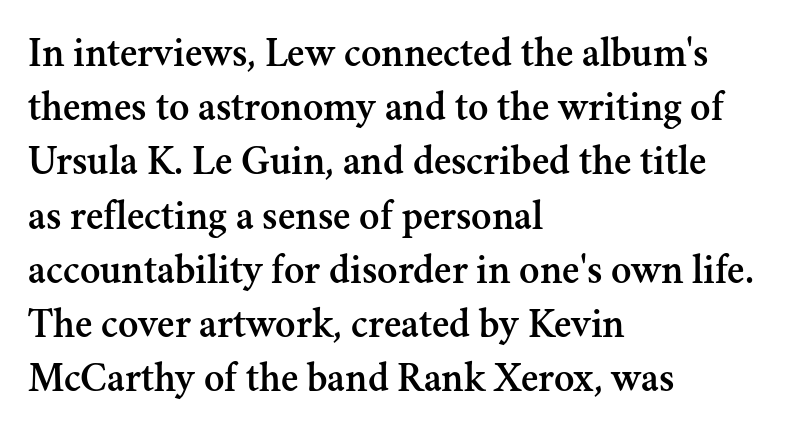
Q: Is the text italic (slanted)? A: No, it is upright.
Q: Is the typeface a serif or a sans-serif typeface? A: Serif.
Q: Is the text underlined? A: No.
Q: How is the paragraph aligned? A: Left-aligned.
Q: Is the spacing between letters normal or unusually wide? A: Normal.
Q: Is the spacing between lines tight, normal or loose? A: Normal.
Q: Width (condensed, normal, or wide)? A: Normal.
Q: Stroke contrast? A: Medium.
Q: x-height? A: Small.
Q: Monospaced? A: No.
